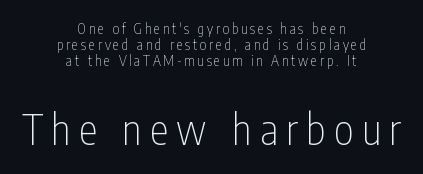
{"serif": "no", "italic": "no", "bold": "no", "weight": "thin", "width": "condensed", "stroke_contrast": "low", "x_height": "medium", "monospaced": "no", "underline": "no", "align": "center", "line_spacing": "tight", "line_spacing_ratio": 1.15, "letter_spacing": "wide", "letter_spacing_em": 0.2, "larger_block": "second", "size_ratio": 3.0, "glyph_px": 42}
